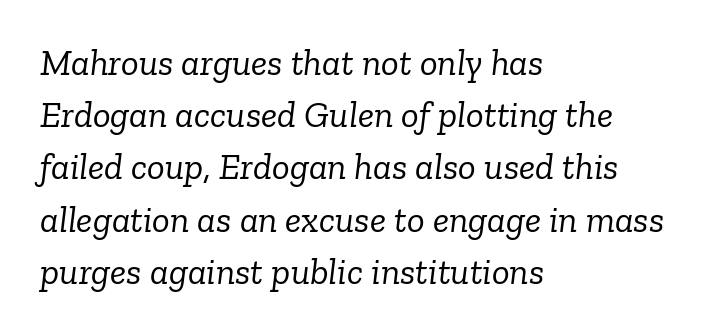
Q: Is the text bold? A: No.
Q: Is the text italic (slanted)? A: Yes, it leans right by about 6 degrees.
Q: Is the typeface a serif or a sans-serif typeface? A: Serif.
Q: Is the text underlined? A: No.
Q: How is the paragraph aligned? A: Left-aligned.
Q: Is the spacing between letters normal or unusually wide? A: Normal.
Q: Is the spacing between lines tight, normal or loose? A: Normal.
Q: Width (condensed, normal, or wide)? A: Normal.
Q: Stroke contrast? A: Low.
Q: x-height? A: Medium.
Q: Monospaced? A: No.
